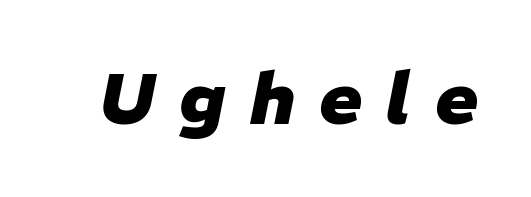
The rendering inserts visible extra space after every character. Each glyph is drawn with heavy, bold strokes. Proportional: the letters do not fall into vertical columns. Each row of text sits above clean, open space.
